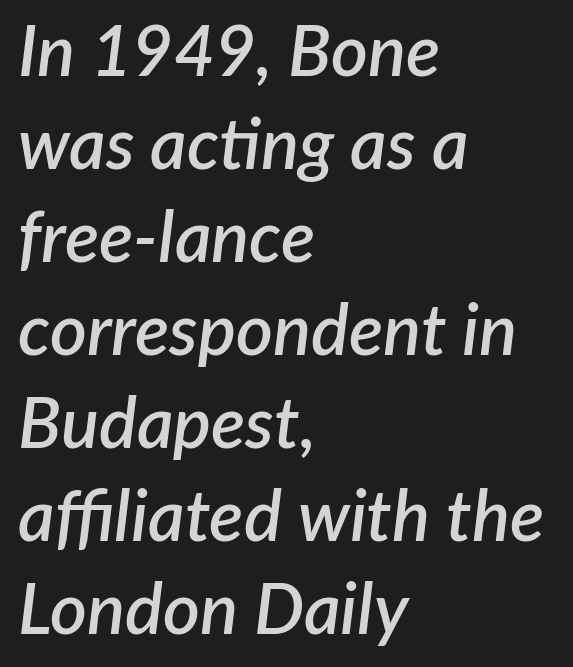
The image shows 71 px semibold type, italic (leaning right); set left-aligned, normal line spacing (1.31x), normal letter spacing, not underlined; low stroke contrast and a medium x-height.
